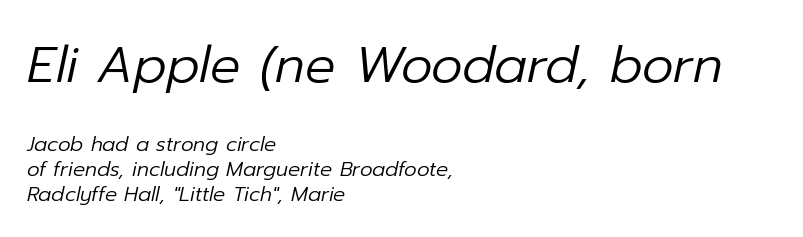
{"italic": "yes", "lean": "right", "slant_degrees": 12, "bold": "no", "weight": "regular", "width": "normal", "stroke_contrast": "low", "x_height": "medium", "monospaced": "no", "underline": "no", "align": "left", "line_spacing_ratio": 1.24, "letter_spacing": "normal", "letter_spacing_em": 0.0, "larger_block": "first", "size_ratio": 2.5, "glyph_px": 50}
